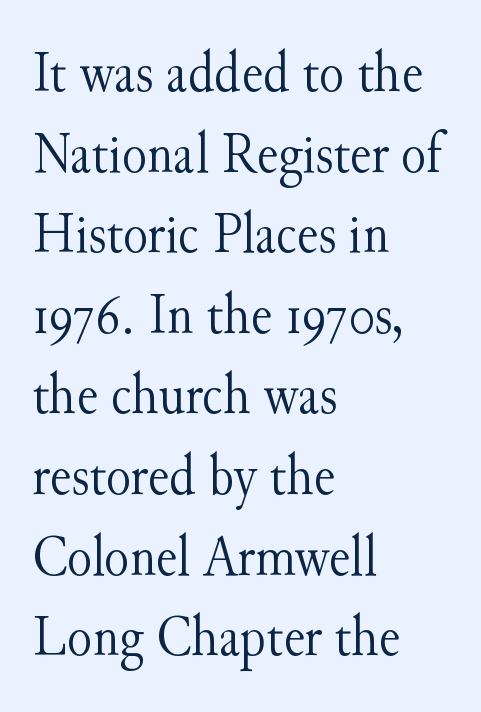
Proportional: the letters do not fall into vertical columns. Posture: straight, roman, zero tilt. A student would call this left alignment; a typographer would say flush left, rag right. Stroke mass is kept to a normal reading level or below.
